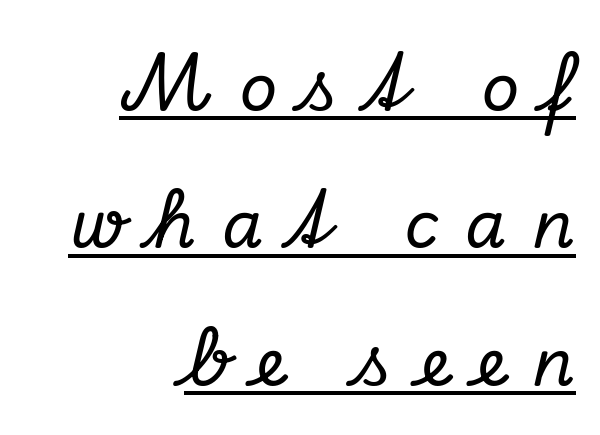
{"serif": "yes", "italic": "yes", "lean": "right", "slant_degrees": 13, "width": "normal", "stroke_contrast": "low", "x_height": "small", "monospaced": "no", "underline": "yes", "align": "right", "line_spacing": "loose", "line_spacing_ratio": 2.08, "letter_spacing": "wide", "letter_spacing_em": 0.4, "glyph_px": 66}
